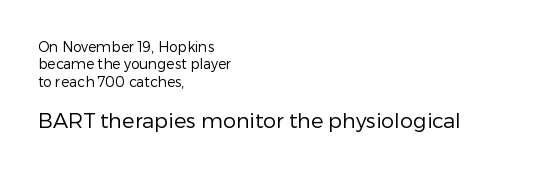
Reading top to bottom, the characters get bigger at the block break. These lines are set flush left with a ragged right edge. The face used here is rendered with its standard letterfit. The lettering stays uniformly vertical, giving the passage a roman look. Weight class: somewhere from thin through regular.
